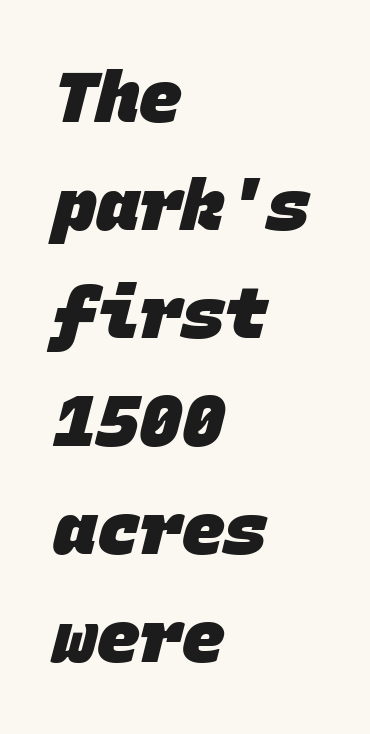
The image shows 71 px heavy sans-serif type, monospaced; set left-aligned, normal line spacing (1.52x), normal letter spacing, not underlined; low stroke contrast and a large x-height.
